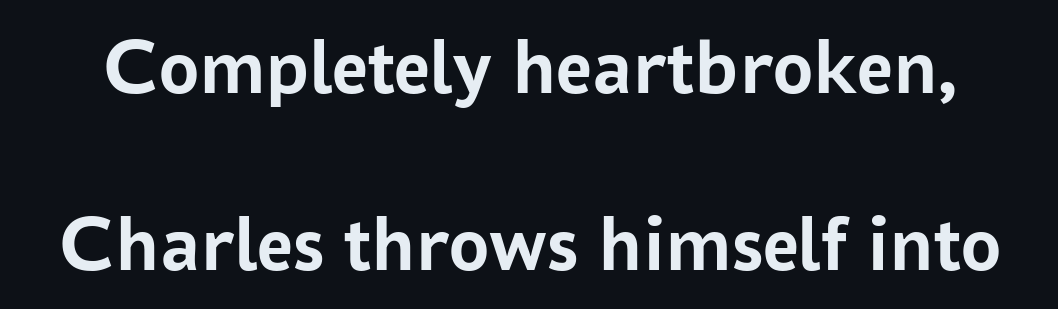
Q: Is the text bold? A: Yes.
Q: Is the text italic (slanted)? A: No, it is upright.
Q: Is the typeface a serif or a sans-serif typeface? A: Sans-serif.
Q: Is the text underlined? A: No.
Q: Is the spacing between letters normal or unusually wide? A: Normal.
Q: Is the spacing between lines tight, normal or loose? A: Loose.
Q: Width (condensed, normal, or wide)? A: Normal.
Q: Stroke contrast? A: Low.
Q: x-height? A: Medium.
Q: Monospaced? A: No.
